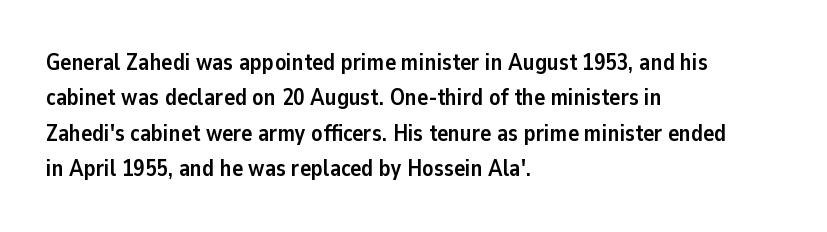
Q: Is the text bold? A: Yes.
Q: Is the text italic (slanted)? A: No, it is upright.
Q: Is the text underlined? A: No.
Q: How is the paragraph aligned? A: Left-aligned.
Q: Is the spacing between letters normal or unusually wide? A: Normal.
Q: Is the spacing between lines tight, normal or loose? A: Normal.
